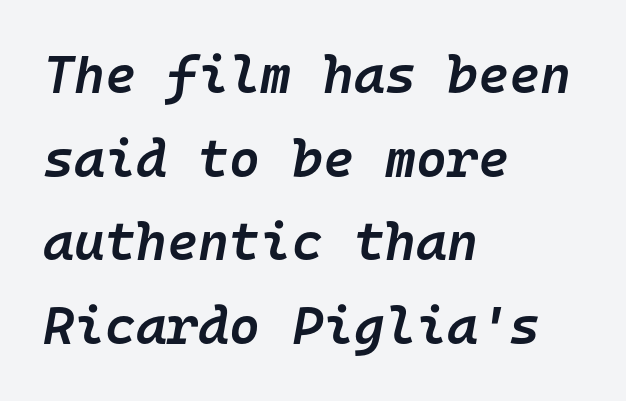
Q: Is the text bold? A: Semi-bold.
Q: Is the text italic (slanted)? A: Yes, it leans right by about 10 degrees.
Q: Is the text underlined? A: No.
Q: How is the paragraph aligned? A: Left-aligned.
Q: Is the spacing between letters normal or unusually wide? A: Normal.
Q: Is the spacing between lines tight, normal or loose? A: Normal.
Q: Width (condensed, normal, or wide)? A: Normal.
Q: Stroke contrast? A: Low.
Q: x-height? A: Medium.
Q: Monospaced? A: Yes.
